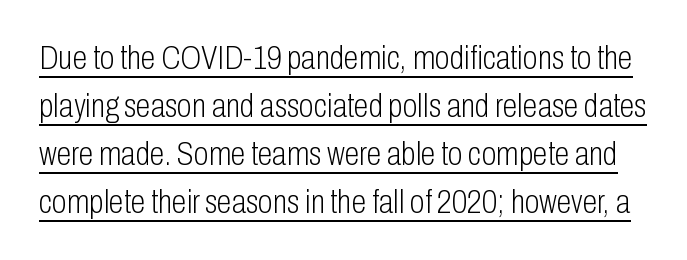
The letters sit at their default tracking, neither squeezed nor spread. Ordinary non-slanted type is in use. Observe the absence of serifs on each vertical stroke in this sample. The weight would be labelled regular, book, light, or lighter still.
